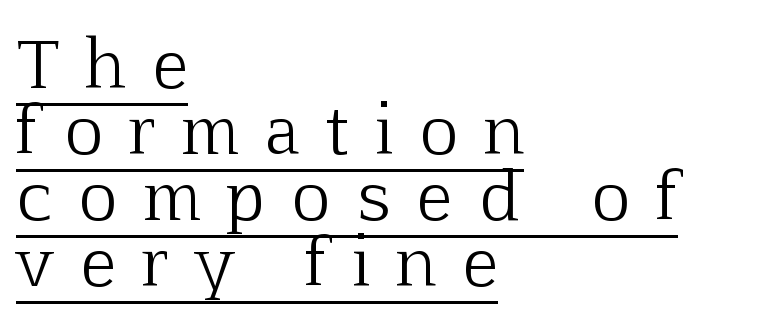
The image shows 66 px light serif type, upright; set left-aligned, tight line spacing (1.0x), unusually wide letter spacing (+0.41 em), underlined; low stroke contrast and a medium x-height.
